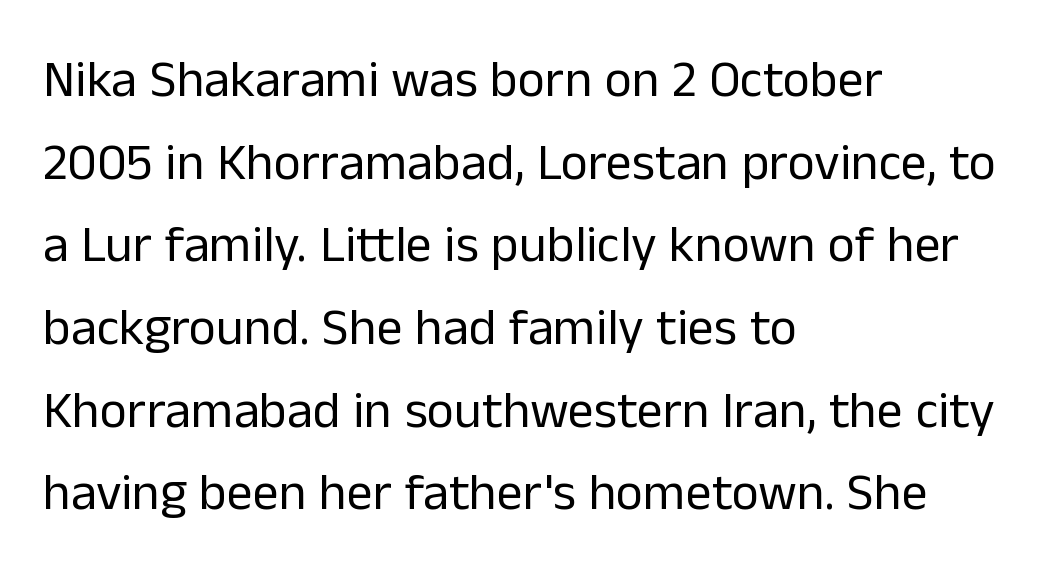
Q: Is the text bold? A: No.
Q: Is the text italic (slanted)? A: No, it is upright.
Q: Is the typeface a serif or a sans-serif typeface? A: Sans-serif.
Q: Is the text underlined? A: No.
Q: How is the paragraph aligned? A: Left-aligned.
Q: Is the spacing between letters normal or unusually wide? A: Normal.
Q: Is the spacing between lines tight, normal or loose? A: Normal.
Q: Width (condensed, normal, or wide)? A: Normal.
Q: Stroke contrast? A: Low.
Q: x-height? A: Medium.
Q: Monospaced? A: No.
